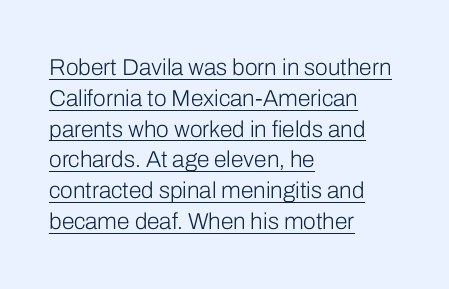
The specimen reads as upright at a glance. Each word holds together tightly as a unit, with standard inter-letter gaps. Heaviness? Minimal to ordinary, like unemphasized prose. Beneath each row of characters lies a ruled line. Quick note: interline space is typical. In CSS terms this would be text-align: left.
